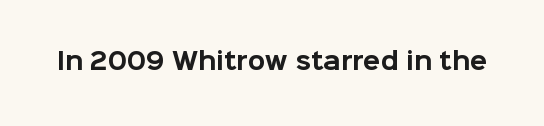
Notice how thick the strokes are: this is what a full bold looks like. In terms of letterspacing, this is plain default setting. The specimen omits any rule beneath the text block's lines. The lettering stays uniformly vertical, giving the passage a roman look.
